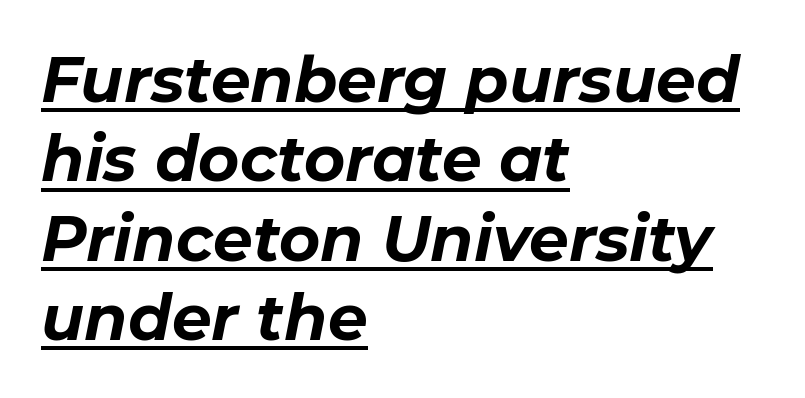
Q: Is the text bold? A: Yes.
Q: Is the text italic (slanted)? A: Yes, it leans right by about 11 degrees.
Q: Is the text underlined? A: Yes.
Q: How is the paragraph aligned? A: Left-aligned.
Q: Is the spacing between letters normal or unusually wide? A: Normal.
Q: Is the spacing between lines tight, normal or loose? A: Normal.
Q: Width (condensed, normal, or wide)? A: Normal.
Q: Stroke contrast? A: Low.
Q: x-height? A: Medium.
Q: Monospaced? A: No.
